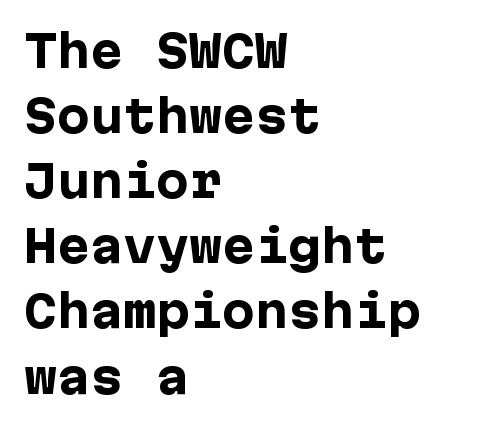
The glyphs have the mass of a bold cut. Bare-footed words on every line. Nope, not italic — everything's standing straight. In CSS terms this would be text-align: left. Is the letter spacing exaggerated? No — it looks like the ordinary default.
